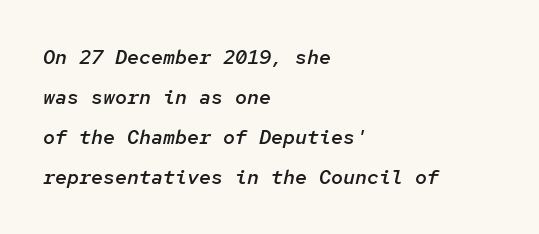
Q: Is the text bold? A: Semi-bold.
Q: Is the text italic (slanted)? A: Yes, it leans right by about 12 degrees.
Q: Is the text underlined? A: No.
Q: How is the paragraph aligned? A: Left-aligned.
Q: Is the spacing between letters normal or unusually wide? A: Normal.
Q: Is the spacing between lines tight, normal or loose? A: Loose.
